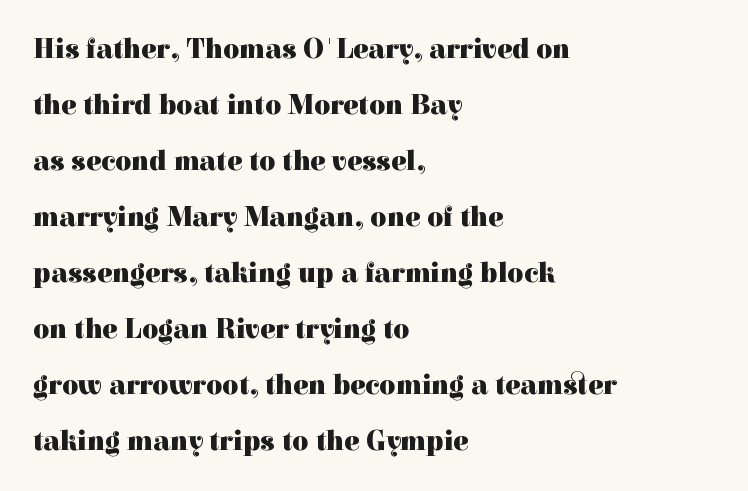
The image shows 28 px heavy serif type, upright; set left-aligned, loose line spacing (2.0x), normal letter spacing, not underlined; a medium x-height.
